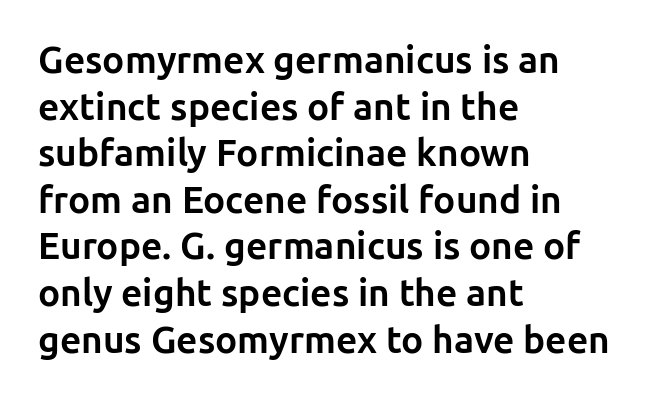
The image shows 37 px bold sans-serif type, upright; set left-aligned, normal line spacing (1.26x), normal letter spacing, not underlined; low stroke contrast and a medium x-height.
